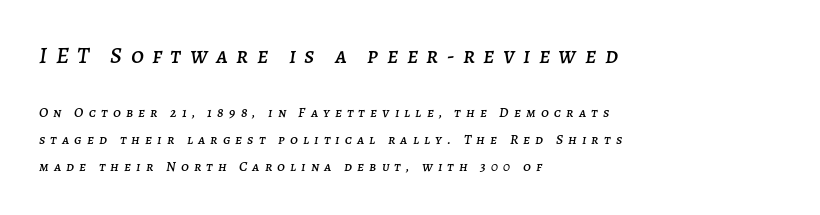
The image shows 23 px text type, italic (leaning right); set left-aligned, loose line spacing (1.93x), unusually wide letter spacing (+0.37 em), not underlined; the first (top) block is 1.64x larger.
